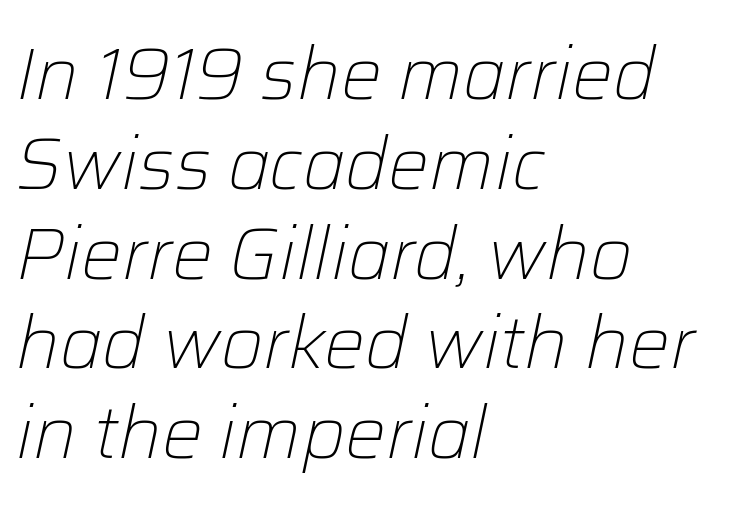
{"italic": "yes", "lean": "right", "slant_degrees": 12, "bold": "no", "weight": "light", "width": "normal", "stroke_contrast": "low", "x_height": "medium", "monospaced": "no", "underline": "no", "align": "left", "line_spacing_ratio": 1.23, "letter_spacing": "normal", "letter_spacing_em": 0.0, "glyph_px": 73}
